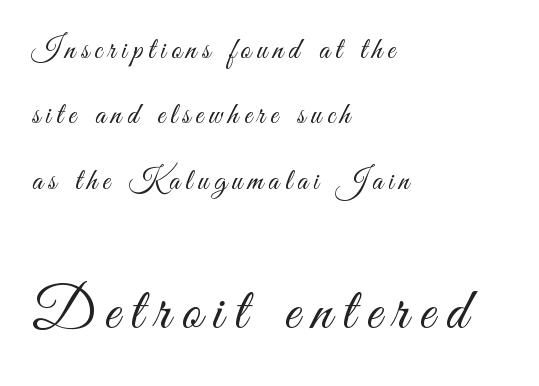
Q: Is the text bold? A: No.
Q: Is the text italic (slanted)? A: Yes.
Q: Is the typeface a serif or a sans-serif typeface? A: Sans-serif.
Q: Is the text underlined? A: No.
Q: How is the paragraph aligned? A: Left-aligned.
Q: Is the spacing between lines tight, normal or loose? A: Loose.
Q: Which block of text is set in a larger size, the first (top) or the second (bottom)? A: The second (bottom) one.
Q: Width (condensed, normal, or wide)? A: Condensed.
Q: Stroke contrast? A: Medium.
Q: x-height? A: Small.
Q: Monospaced? A: No.
